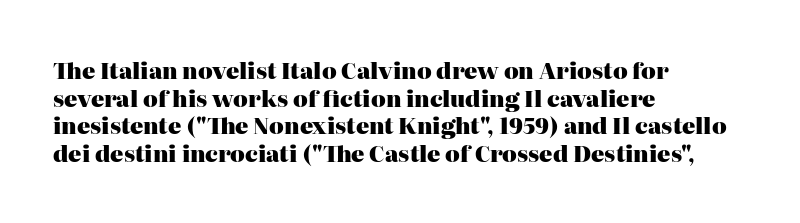
Q: Is the text bold? A: Yes.
Q: Is the text italic (slanted)? A: No, it is upright.
Q: Is the text underlined? A: No.
Q: How is the paragraph aligned? A: Left-aligned.
Q: Is the spacing between letters normal or unusually wide? A: Normal.
Q: Is the spacing between lines tight, normal or loose? A: Normal.
